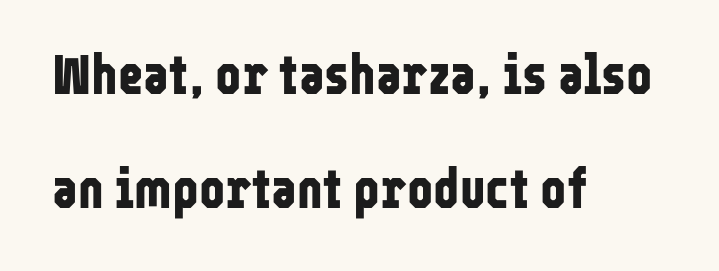
{"serif": "no", "italic": "no", "bold": "yes", "weight": "bold", "width": "condensed", "stroke_contrast": "low", "x_height": "medium", "monospaced": "no", "underline": "no", "align": "left", "line_spacing": "loose", "line_spacing_ratio": 2.07, "letter_spacing": "normal", "letter_spacing_em": 0.0, "glyph_px": 55}
